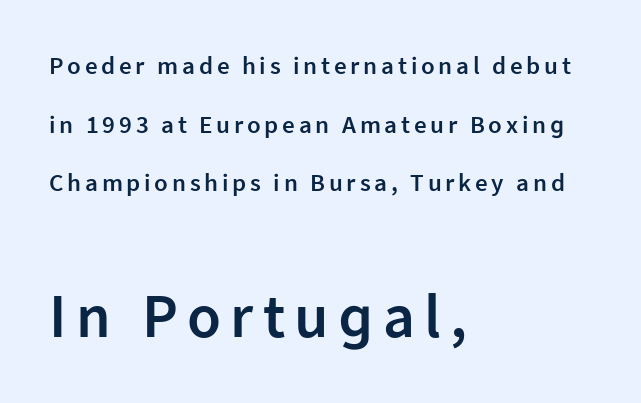
Short and long lines alike share a common starting point at left. A somewhat darkened texture: the type is semibold rather than bold. A bare baseline throughout the passage. Regarding leading, the lines here are spaced well apart. Proportional: the letters do not fall into vertical columns. Typographically, this falls in the sans-serif category.
